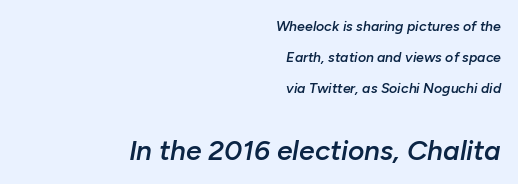
Would a proofreader flag this as italicized? Yes. What stands out about the letter spacing? Nothing — it is the standard amount. These lines are rendered in a variable-pitch font. Descenders are the only things crossing below the line. Students, observe: this is what heavily led, spacious text looks like.
